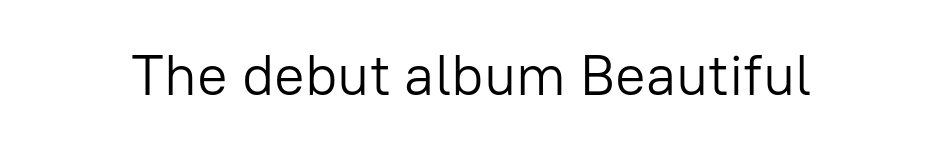
The image shows 57 px light sans-serif type, upright; set normal letter spacing, not underlined; low stroke contrast and a medium x-height.
